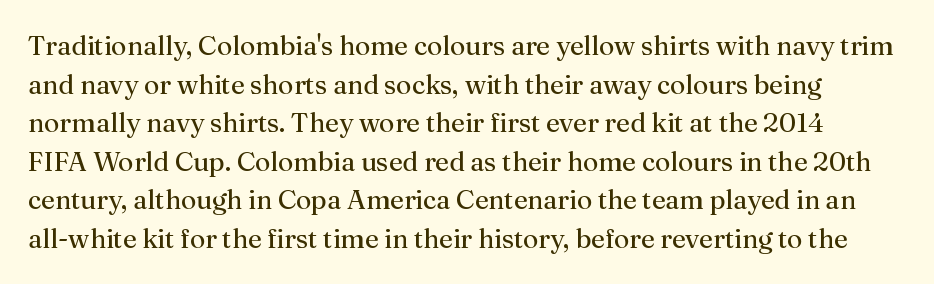
The image shows 27 px text type, upright; set normal line spacing (1.43x), normal letter spacing, not underlined.
